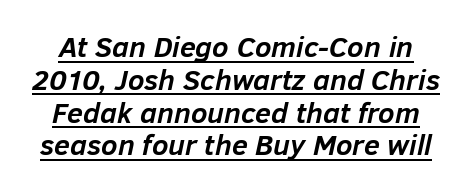
{"italic": "yes", "lean": "right", "slant_degrees": 12, "bold": "yes", "weight": "semibold", "width": "normal", "stroke_contrast": "low", "x_height": "medium", "monospaced": "no", "underline": "yes", "line_spacing": "tight", "line_spacing_ratio": 1.13, "letter_spacing": "normal", "letter_spacing_em": 0.0, "glyph_px": 29}
